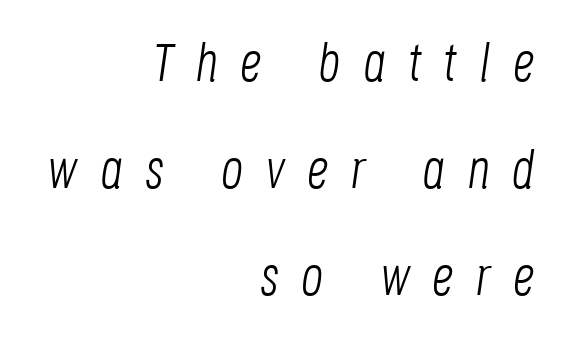
Vertically, the passage feels expansive, rows floating well apart. Plain, unruled lines of type. Reading down the block, your eye finds every line finishing at a fixed right position. The face used here has a pronounced slope to its letters. Is the letter spacing exaggerated? Yes — the characters are pushed far apart. The passage shown is typed in a proportional face where columns would drift.
